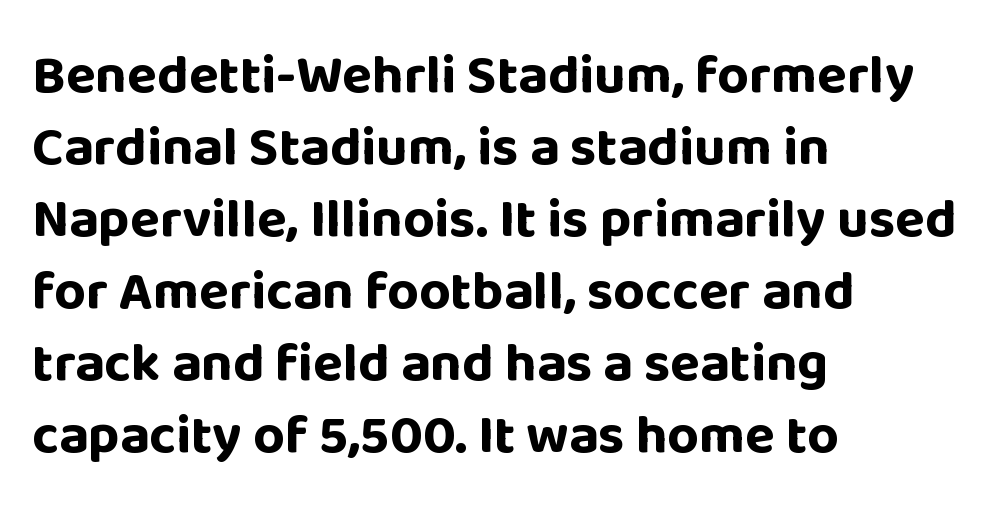
Baseline-to-baseline distance is the conventional proportion of letter height. A sans-serif font was chosen for this passage. The strokes are fattened all the way to bold. Rendered with straight, roman letterforms. The passage is arranged the way most books set body copy — flush left.
